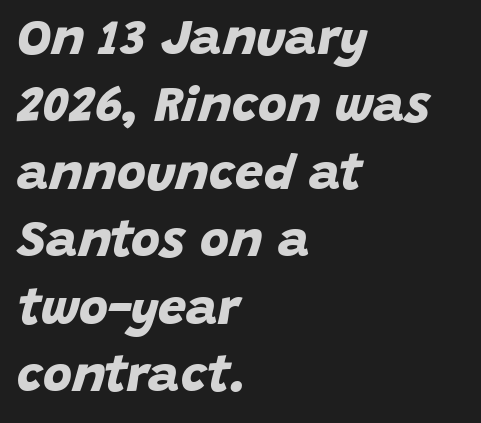
Q: Is the text bold? A: Yes.
Q: Is the typeface a serif or a sans-serif typeface? A: Sans-serif.
Q: Is the text underlined? A: No.
Q: How is the paragraph aligned? A: Left-aligned.
Q: Is the spacing between letters normal or unusually wide? A: Normal.
Q: Is the spacing between lines tight, normal or loose? A: Normal.
Q: Width (condensed, normal, or wide)? A: Normal.
Q: Stroke contrast? A: Low.
Q: x-height? A: Large.
Q: Monospaced? A: No.
